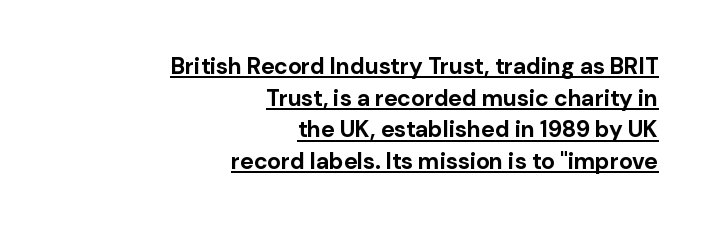
Q: Is the text bold? A: Yes.
Q: Is the text italic (slanted)? A: No, it is upright.
Q: Is the text underlined? A: Yes.
Q: How is the paragraph aligned? A: Right-aligned.
Q: Is the spacing between letters normal or unusually wide? A: Normal.
Q: Is the spacing between lines tight, normal or loose? A: Normal.
